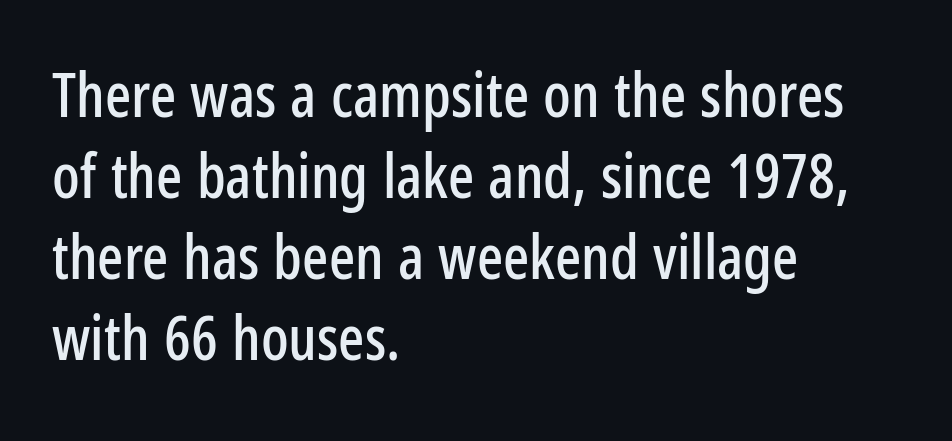
{"serif": "no", "italic": "no", "width": "condensed", "stroke_contrast": "low", "x_height": "medium", "monospaced": "no", "underline": "no", "align": "left", "line_spacing": "normal", "line_spacing_ratio": 1.33, "letter_spacing": "normal", "letter_spacing_em": 0.0, "glyph_px": 61}
